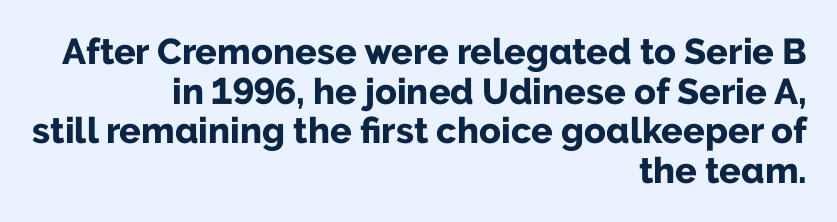
The image shows 36 px bold sans-serif type, upright; set right-aligned, tight line spacing (1.1x), normal letter spacing, not underlined; low stroke contrast and a medium x-height.
